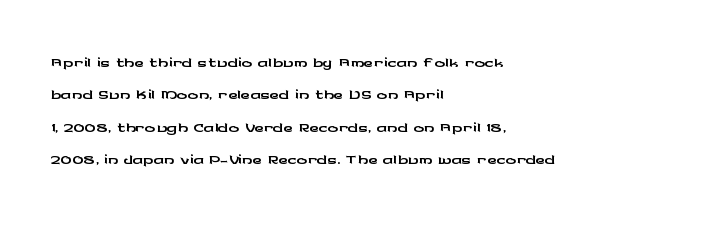
These lines sit exactly where default settings would place them. The letters stand upright; this is a roman face. Typeset ragged right — the left edge is the straight one. Just letters on the line, the space beneath them empty. Caption: standard tracking, unaltered.
